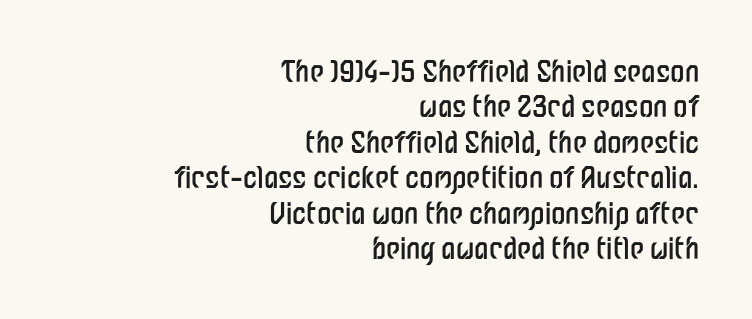
Q: Is the text bold? A: No.
Q: Is the text italic (slanted)? A: No, it is upright.
Q: Is the typeface a serif or a sans-serif typeface? A: Sans-serif.
Q: Is the text underlined? A: No.
Q: How is the paragraph aligned? A: Right-aligned.
Q: Is the spacing between letters normal or unusually wide? A: Normal.
Q: Width (condensed, normal, or wide)? A: Condensed.
Q: Stroke contrast? A: Low.
Q: x-height? A: Medium.
Q: Monospaced? A: No.
